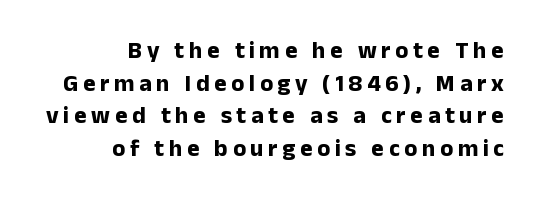
The letters stand upright; this is a roman face. Each new line begins a customary step beneath the previous one. A clean baseline with only descenders dipping below it. The font is running at its bold setting. The lines are quadded right.
